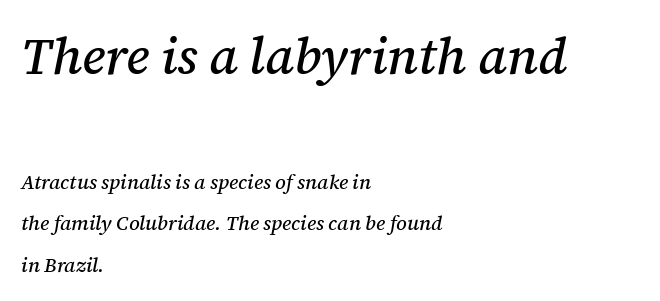
The tracking reads as untouched default to a designer's eye. Each letter's strokes conclude with small projecting serifs. These lines are rendered in a variable-pitch font. The vertical gap from one line to the next is large. The font's italic variant was chosen for this text.
